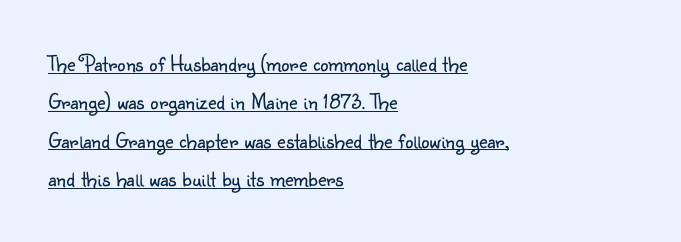
The image shows 23 px text type, upright; set left-aligned, normal line spacing (1.67x), normal letter spacing, underlined.
